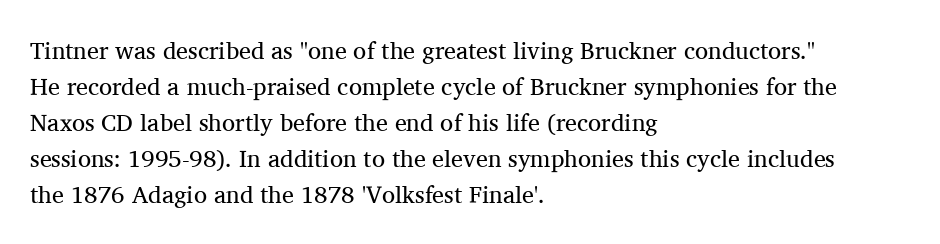
There is no visible air inserted between adjacent glyphs. The rendering anchors every line to the left-hand side. Counters stay open thanks to moderate or lighter strokes. Is there much room between lines? A standard amount, neither cramped nor airy. Type without underlining.
